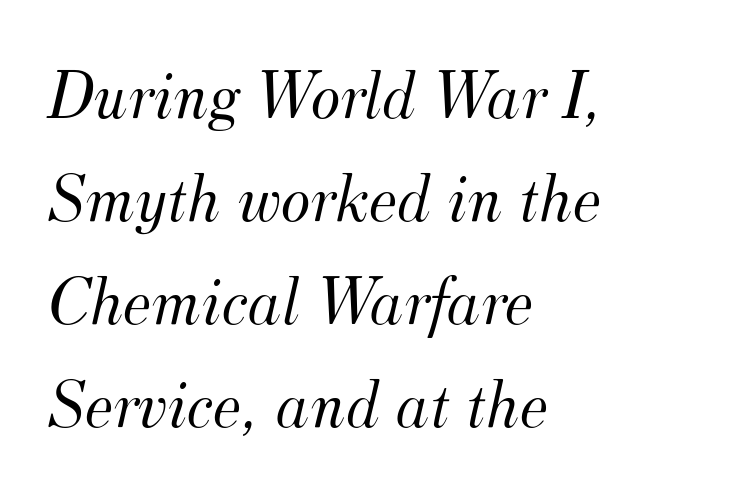
Q: Is the text bold? A: No.
Q: Is the text italic (slanted)? A: Yes, it leans right by about 12 degrees.
Q: Is the typeface a serif or a sans-serif typeface? A: Serif.
Q: Is the text underlined? A: No.
Q: How is the paragraph aligned? A: Left-aligned.
Q: Is the spacing between letters normal or unusually wide? A: Normal.
Q: Is the spacing between lines tight, normal or loose? A: Normal.
Q: Width (condensed, normal, or wide)? A: Normal.
Q: Stroke contrast? A: Medium.
Q: x-height? A: Small.
Q: Monospaced? A: No.
